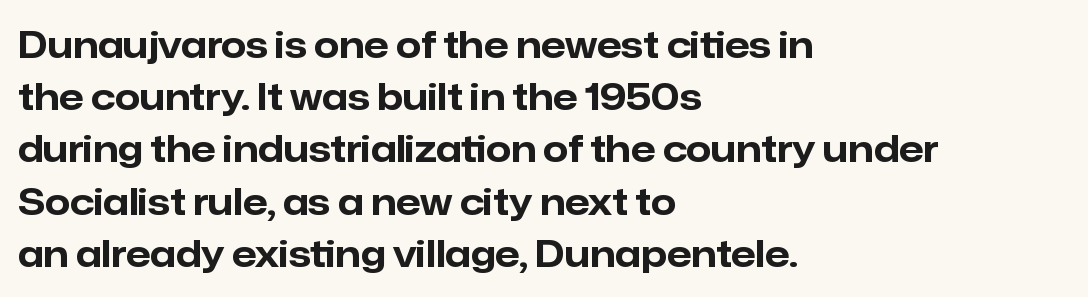
The image shows 36 px bold sans-serif type, upright; set left-aligned, normal line spacing (1.45x), normal letter spacing, not underlined; low stroke contrast and a medium x-height.
